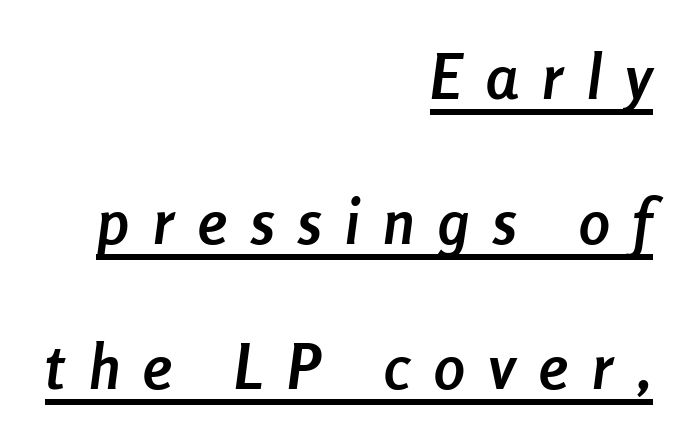
Its strokes are broad and dark, the hallmark of bold type. Words appear elongated and porous because spacing is wide. Character widths vary here, with narrow letters taking less room than wide ones. Right-aligned paragraph, ragged on the left. Descenders here cross a horizontal rule under the line.
